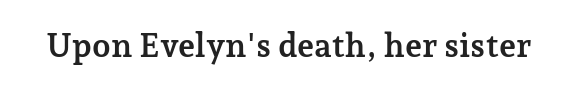
The passage shown is not underscored anywhere. Small tapered or slab feet sit at the stroke ends, so this counts as serif. Its strokes are broad and dark, the hallmark of bold type. Tracking here is standard; glyphs follow each other at the usual distance.
